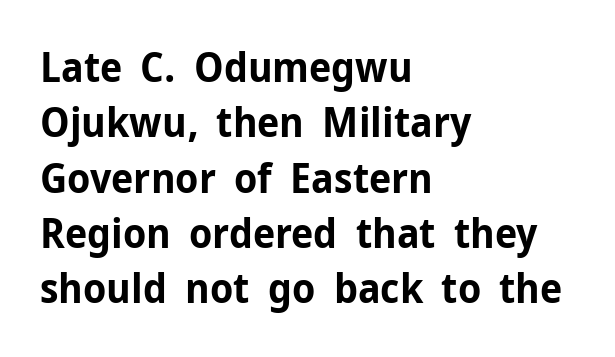
This is sans-serif lettering, the kind often seen on screens and signage. You could call the tracking neutral — neither tight nor loose. Compared with a centered layout, this one pins lines to the left instead. Glance below the letters and you will spot only blank space. Whoever set this chose a conventional vertical rhythm.
